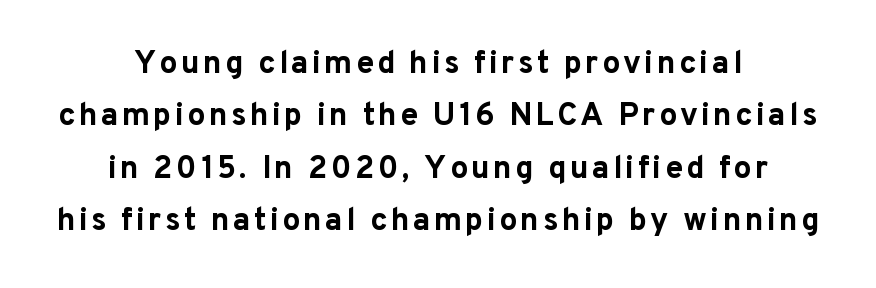
Q: Is the text bold? A: Yes.
Q: Is the text italic (slanted)? A: No, it is upright.
Q: Is the typeface a serif or a sans-serif typeface? A: Sans-serif.
Q: Is the text underlined? A: No.
Q: How is the paragraph aligned? A: Centered.
Q: Is the spacing between lines tight, normal or loose? A: Normal.
Q: Width (condensed, normal, or wide)? A: Normal.
Q: Stroke contrast? A: Low.
Q: x-height? A: Medium.
Q: Monospaced? A: No.
